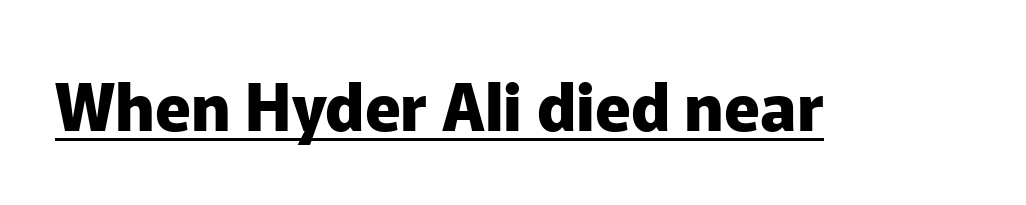
The image shows 65 px heavy sans-serif type, upright; set normal letter spacing, underlined; low stroke contrast and a medium x-height.
